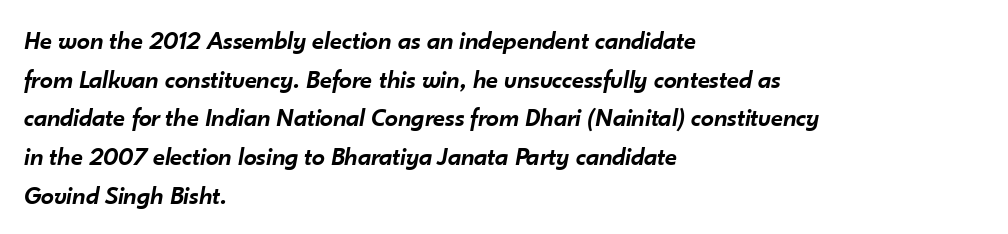
The image shows 26 px text type, italic (leaning right); set left-aligned, normal line spacing (1.49x), normal letter spacing, not underlined.
